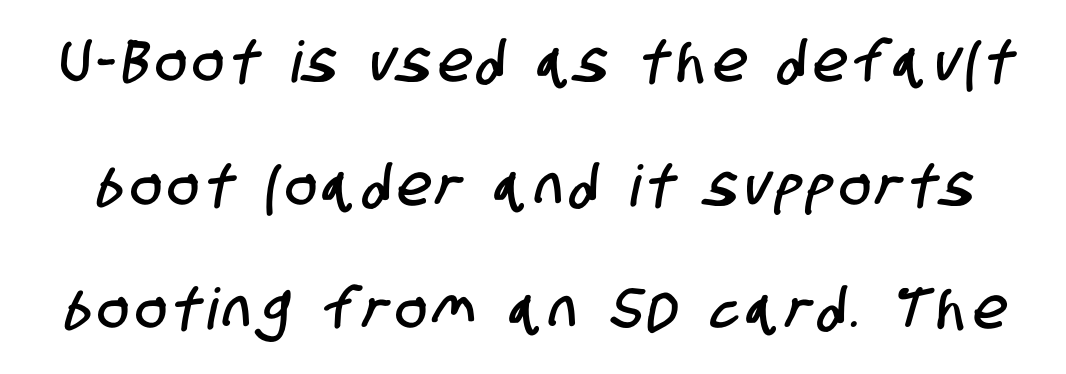
Glance below the letters and you will spot only blank space. Check where the strokes stop: nothing finishes them off — pure sans. Quick note: interline space is abundant. Is this a fixed-width face? No — the glyphs have proportional, varying widths.
